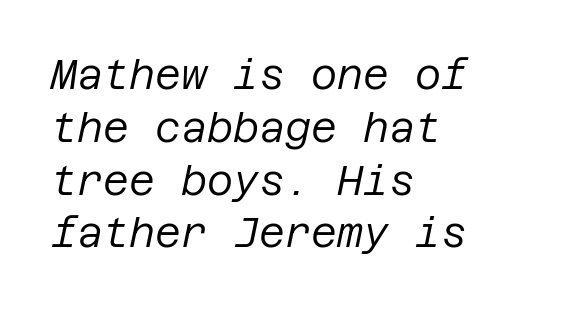
{"italic": "yes", "lean": "right", "slant_degrees": 12, "bold": "no", "weight": "regular", "width": "normal", "stroke_contrast": "low", "x_height": "large", "underline": "no", "align": "left", "line_spacing": "normal", "line_spacing_ratio": 1.32, "letter_spacing": "normal", "letter_spacing_em": 0.0, "glyph_px": 40}
